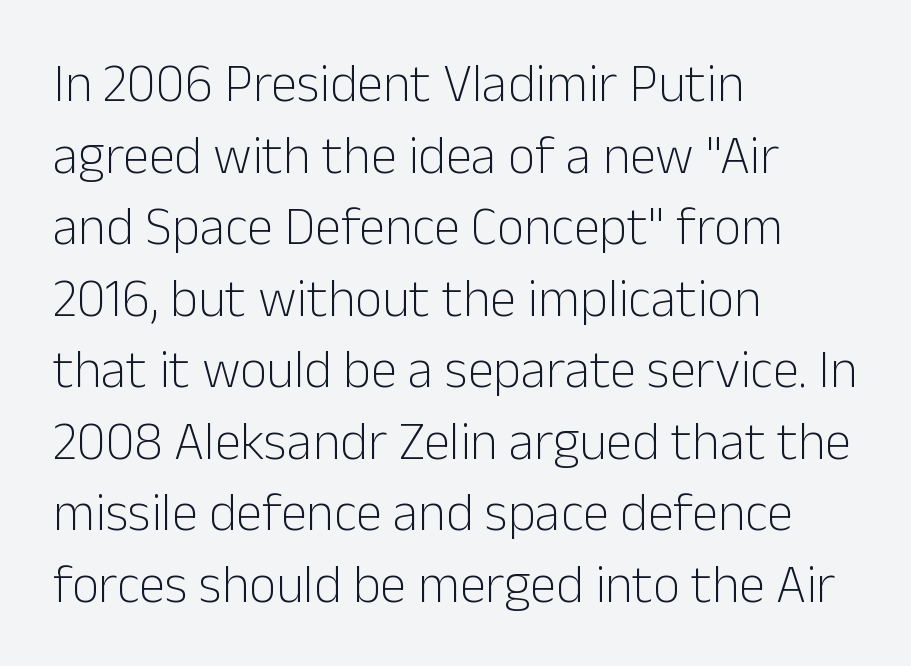
Q: Is the text bold? A: No.
Q: Is the text italic (slanted)? A: No, it is upright.
Q: Is the typeface a serif or a sans-serif typeface? A: Sans-serif.
Q: Is the text underlined? A: No.
Q: How is the paragraph aligned? A: Left-aligned.
Q: Is the spacing between letters normal or unusually wide? A: Normal.
Q: Is the spacing between lines tight, normal or loose? A: Normal.
Q: Width (condensed, normal, or wide)? A: Normal.
Q: Stroke contrast? A: Low.
Q: x-height? A: Medium.
Q: Monospaced? A: No.
